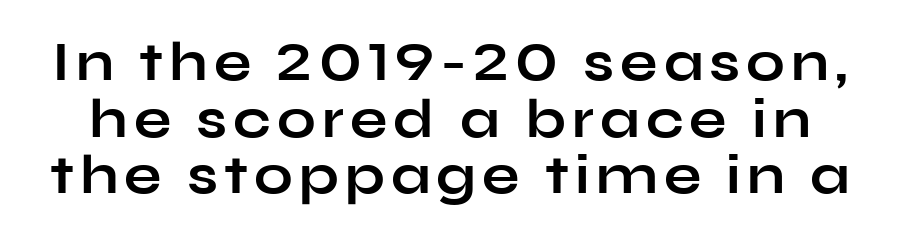
Q: Is the text bold? A: Yes.
Q: Is the text italic (slanted)? A: No, it is upright.
Q: Is the typeface a serif or a sans-serif typeface? A: Sans-serif.
Q: Is the text underlined? A: No.
Q: Is the spacing between lines tight, normal or loose? A: Tight.
Q: Width (condensed, normal, or wide)? A: Wide.
Q: Stroke contrast? A: Low.
Q: x-height? A: Medium.
Q: Monospaced? A: No.
